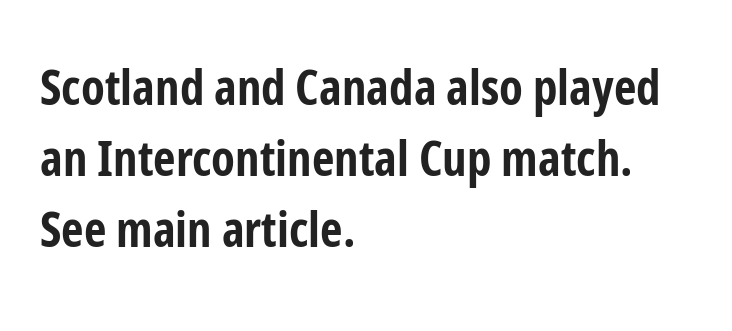
Q: Is the text bold? A: Yes.
Q: Is the text italic (slanted)? A: No, it is upright.
Q: Is the typeface a serif or a sans-serif typeface? A: Sans-serif.
Q: Is the text underlined? A: No.
Q: How is the paragraph aligned? A: Left-aligned.
Q: Is the spacing between letters normal or unusually wide? A: Normal.
Q: Is the spacing between lines tight, normal or loose? A: Normal.
Q: Width (condensed, normal, or wide)? A: Condensed.
Q: Stroke contrast? A: Low.
Q: x-height? A: Medium.
Q: Monospaced? A: No.
